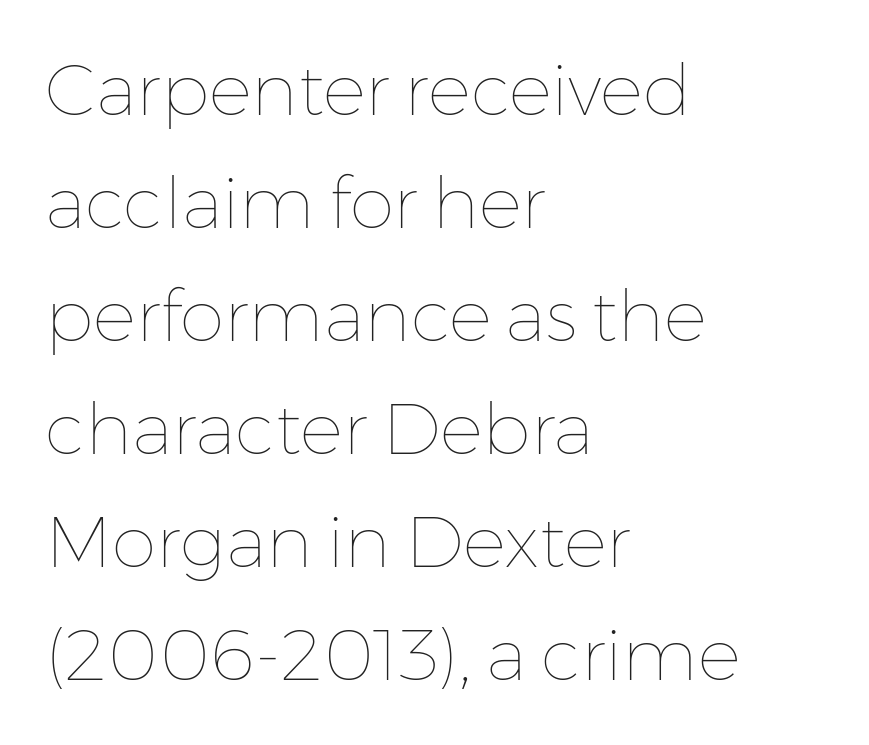
The image shows 72 px thin type, upright; set left-aligned, normal line spacing (1.57x), normal letter spacing, not underlined; low stroke contrast and a medium x-height.
